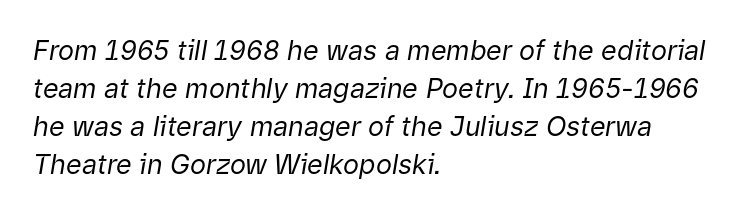
Q: Is the text bold? A: No.
Q: Is the text italic (slanted)? A: Yes, it leans right by about 9 degrees.
Q: Is the text underlined? A: No.
Q: How is the paragraph aligned? A: Left-aligned.
Q: Is the spacing between letters normal or unusually wide? A: Normal.
Q: Is the spacing between lines tight, normal or loose? A: Normal.
